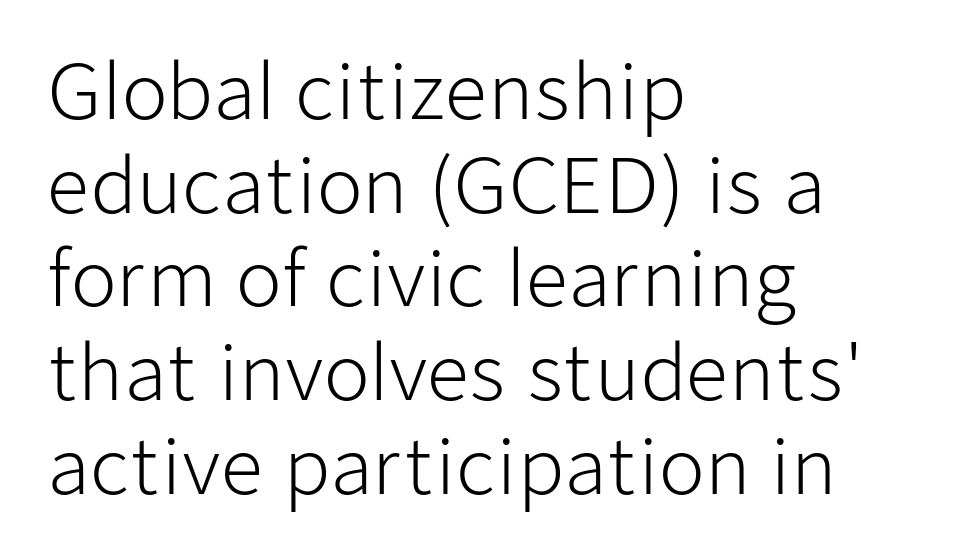
{"serif": "no", "italic": "no", "bold": "no", "weight": "light", "width": "normal", "stroke_contrast": "low", "x_height": "medium", "monospaced": "no", "underline": "no", "align": "left", "line_spacing": "normal", "line_spacing_ratio": 1.25, "letter_spacing": "normal", "letter_spacing_em": 0.0, "glyph_px": 75}
